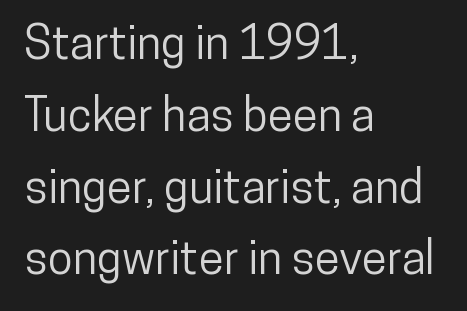
The image shows 46 px condensed sans-serif type, upright; set left-aligned, normal line spacing (1.56x), normal letter spacing, not underlined; low stroke contrast and a medium x-height.
